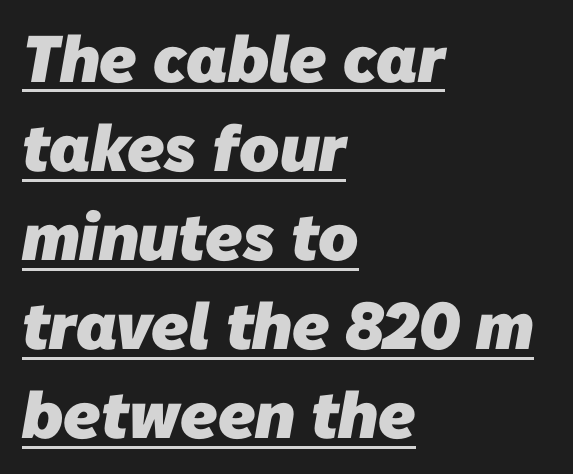
The image shows 66 px heavy sans-serif type; set left-aligned, normal line spacing (1.35x), normal letter spacing, underlined; low stroke contrast and a medium x-height.
